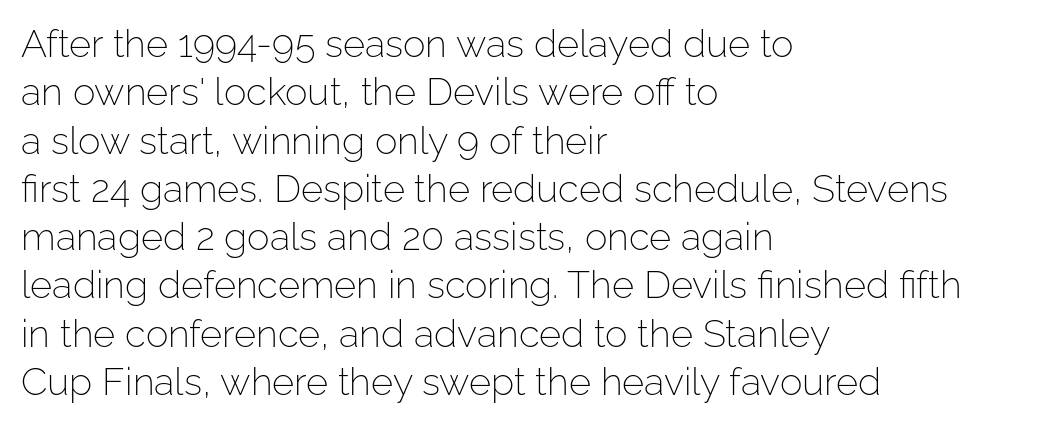
Q: Is the text bold? A: No.
Q: Is the text italic (slanted)? A: No, it is upright.
Q: Is the typeface a serif or a sans-serif typeface? A: Sans-serif.
Q: Is the text underlined? A: No.
Q: How is the paragraph aligned? A: Left-aligned.
Q: Is the spacing between letters normal or unusually wide? A: Normal.
Q: Is the spacing between lines tight, normal or loose? A: Normal.
Q: Width (condensed, normal, or wide)? A: Normal.
Q: Stroke contrast? A: Low.
Q: x-height? A: Medium.
Q: Monospaced? A: No.
